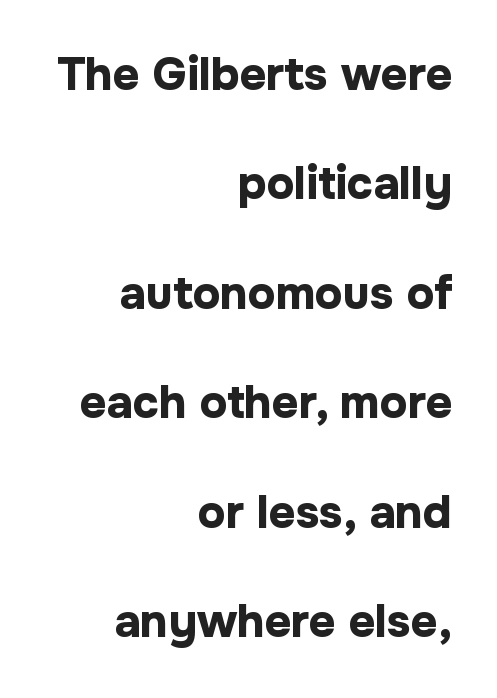
I'd describe the lettering as bold — thick and assertive. The typography opts for an upright posture over an oblique one. Nope, no serifs anywhere on these letters. Is this a fixed-width face? No — the glyphs have proportional, varying widths.
